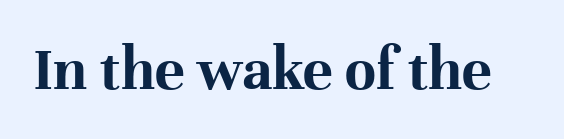
Weight: bold. Quick note: underline off. The rendering keeps characters at their native spacing. The axis of the letterforms is exactly vertical. Each letter keeps its own natural width here, so spacing adapts to shape.
